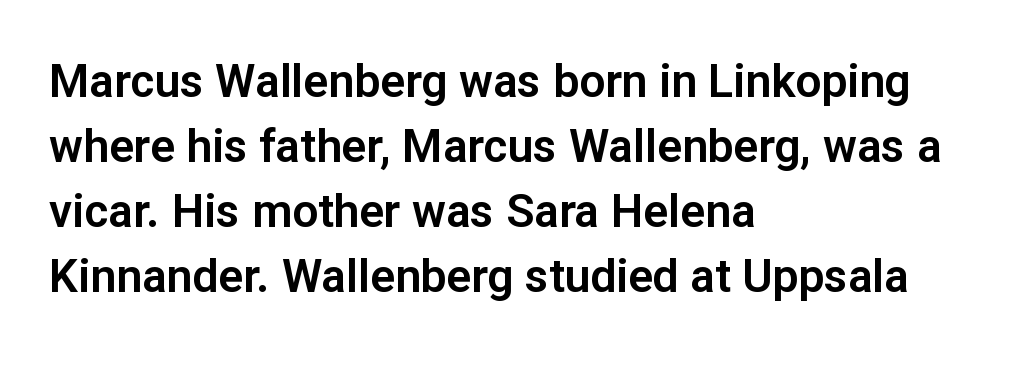
Q: Is the text italic (slanted)? A: No, it is upright.
Q: Is the typeface a serif or a sans-serif typeface? A: Sans-serif.
Q: Is the text underlined? A: No.
Q: How is the paragraph aligned? A: Left-aligned.
Q: Is the spacing between letters normal or unusually wide? A: Normal.
Q: Is the spacing between lines tight, normal or loose? A: Normal.
Q: Width (condensed, normal, or wide)? A: Normal.
Q: Stroke contrast? A: Low.
Q: x-height? A: Medium.
Q: Monospaced? A: No.
